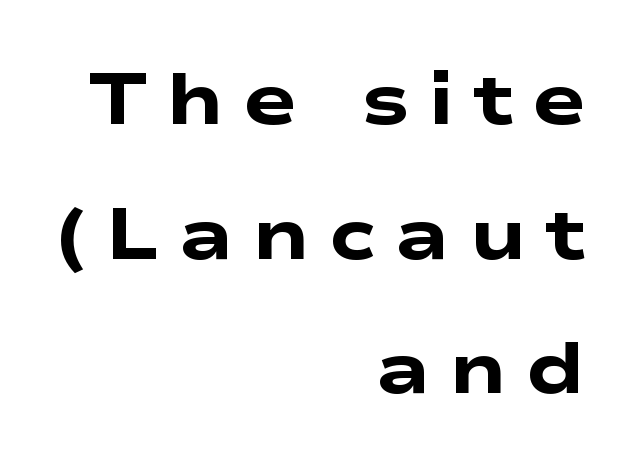
{"serif": "no", "bold": "yes", "weight": "heavy", "width": "wide", "stroke_contrast": "low", "x_height": "medium", "monospaced": "no", "underline": "no", "align": "right", "line_spacing_ratio": 1.87, "letter_spacing": "wide", "letter_spacing_em": 0.26, "glyph_px": 72}
